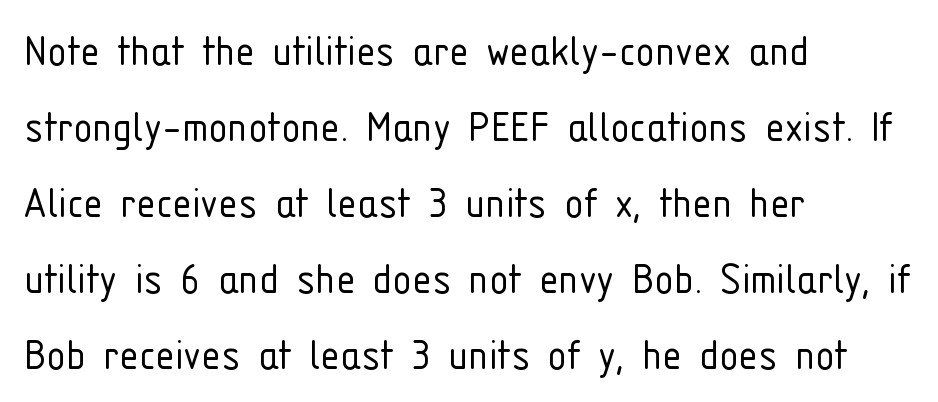
{"serif": "no", "italic": "no", "bold": "no", "weight": "light", "width": "condensed", "stroke_contrast": "low", "x_height": "medium", "monospaced": "no", "underline": "no", "align": "left", "line_spacing": "normal", "line_spacing_ratio": 1.55, "letter_spacing": "normal", "letter_spacing_em": 0.0, "glyph_px": 49}
